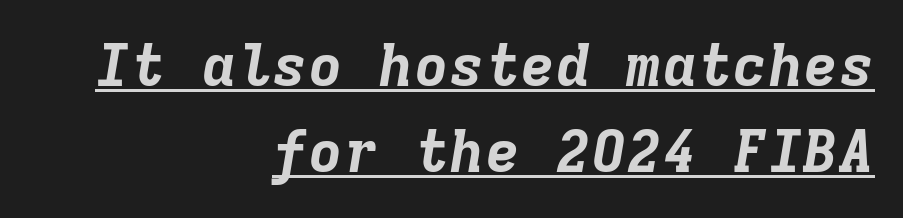
Pretty heavy lettering here — definitely bold. The string is rendered with underlining switched on. Designer's note — italics engaged. The space between consecutive lines is moderate. Line ends are locked; line starts wander. The letters sit at their default tracking, neither squeezed nor spread.
